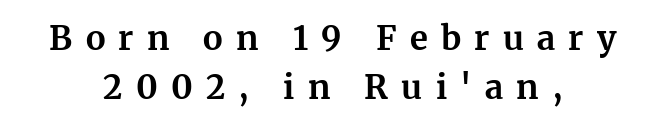
The image shows 33 px bold serif type, upright; set centered, normal line spacing (1.5x), unusually wide letter spacing (+0.4 em), not underlined; medium stroke contrast and a medium x-height.
